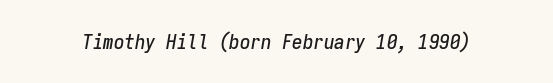
Looking at the ascenders, they clearly lean. Underlining? Definitely not there. The passage shown has conventional tracking throughout.
